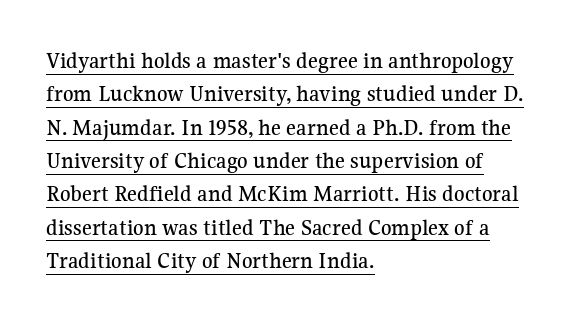
{"italic": "no", "underline": "yes", "align": "left", "line_spacing": "normal", "line_spacing_ratio": 1.39, "letter_spacing": "normal", "letter_spacing_em": 0.0, "glyph_px": 24}
